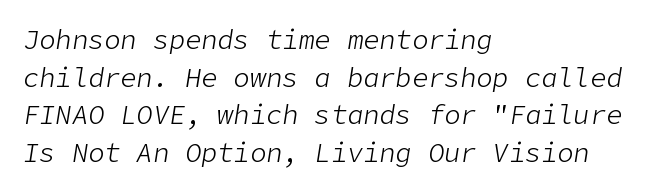
The image shows 27 px text type, italic (leaning right); set left-aligned, normal line spacing (1.39x), normal letter spacing, not underlined.
